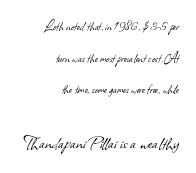
Descender tails drop into unmarked territory. Students, observe: this is what heavily led, spacious text looks like. The block sitting lower on the canvas is the one with enlarged characters. The weight would be labelled regular, book, light, or lighter still. Notice how the passage keeps a crisp vertical edge on the right only. The face used here is rendered with its standard letterfit.
